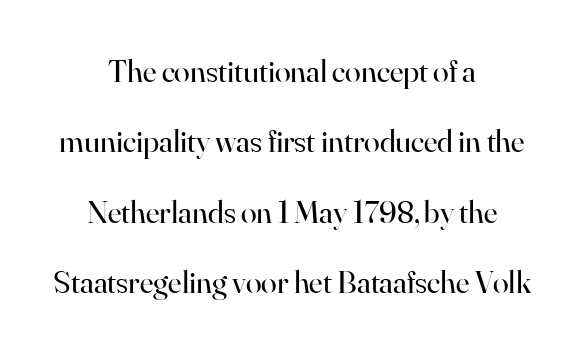
Q: Is the text bold? A: No.
Q: Is the text italic (slanted)? A: No, it is upright.
Q: Is the typeface a serif or a sans-serif typeface? A: Serif.
Q: Is the text underlined? A: No.
Q: How is the paragraph aligned? A: Centered.
Q: Is the spacing between letters normal or unusually wide? A: Normal.
Q: Is the spacing between lines tight, normal or loose? A: Loose.
Q: Width (condensed, normal, or wide)? A: Normal.
Q: Stroke contrast? A: High.
Q: x-height? A: Small.
Q: Monospaced? A: No.
